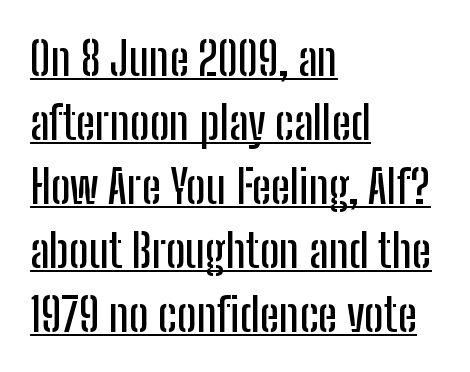
The letterforms sit shoulder to shoulder at normal distance. Do the characters align in a grid? No, the font is proportional. The block of text has a typical density, with ordinary space between rows. Does a line run under the words? Yes, clearly. The designer went with a sans here, leaving each stem footless. Visually the block forms a straight wall on the left and a jagged coastline on the right.
